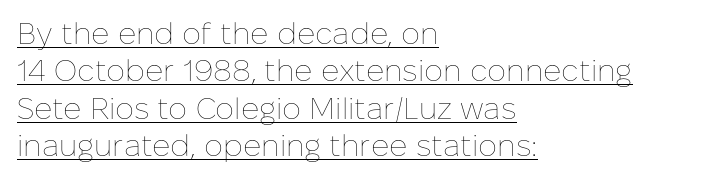
Q: Is the text bold? A: No.
Q: Is the text italic (slanted)? A: No, it is upright.
Q: Is the text underlined? A: Yes.
Q: How is the paragraph aligned? A: Left-aligned.
Q: Is the spacing between letters normal or unusually wide? A: Normal.
Q: Is the spacing between lines tight, normal or loose? A: Normal.
Q: Width (condensed, normal, or wide)? A: Normal.
Q: Stroke contrast? A: Low.
Q: x-height? A: Medium.
Q: Monospaced? A: No.
